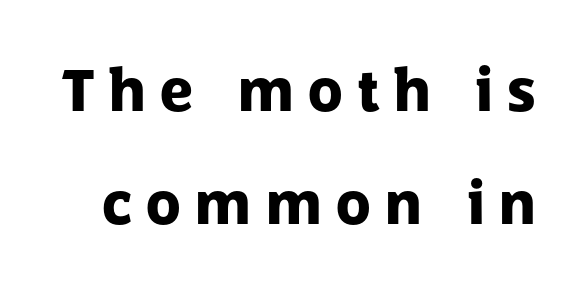
Q: Is the text bold? A: Yes.
Q: Is the text italic (slanted)? A: No, it is upright.
Q: Is the typeface a serif or a sans-serif typeface? A: Sans-serif.
Q: Is the text underlined? A: No.
Q: Is the spacing between letters normal or unusually wide? A: Unusually wide.
Q: Is the spacing between lines tight, normal or loose? A: Loose.
Q: Width (condensed, normal, or wide)? A: Normal.
Q: Stroke contrast? A: Low.
Q: x-height? A: Medium.
Q: Monospaced? A: No.
